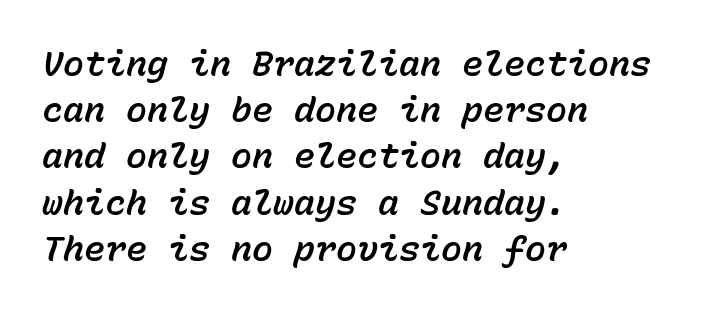
The image shows 35 px text type, italic (leaning right), monospaced; set left-aligned, normal line spacing (1.32x), normal letter spacing, not underlined; low stroke contrast and a medium x-height.
